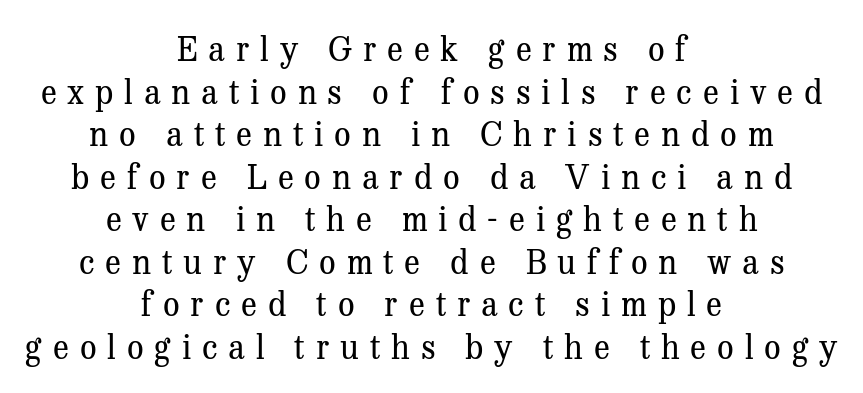
The image shows 33 px regular-weight serif type, upright; set centered, normal line spacing (1.29x), unusually wide letter spacing (+0.33 em), not underlined; medium stroke contrast and a medium x-height.
